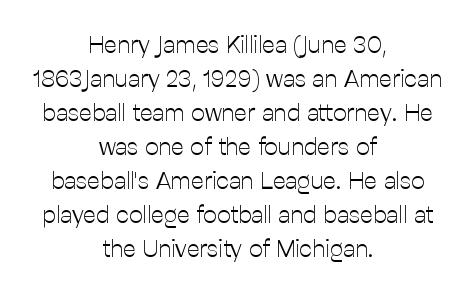
Just letters on the line, the space beneath them empty. Leading matches the norm, producing a regular column. Look at the tracking — it's just the regular setting, nothing added. This sample is center-justified, so both line endings float freely. Notice how the stems are strictly vertical — no italics here.
